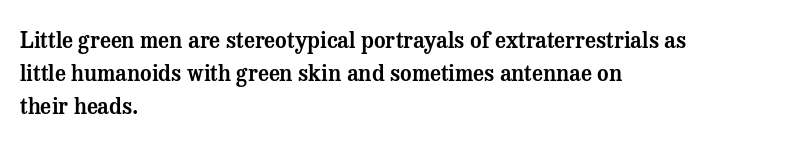
The image shows 22 px text type, upright; set left-aligned, normal line spacing (1.49x), normal letter spacing, not underlined.
